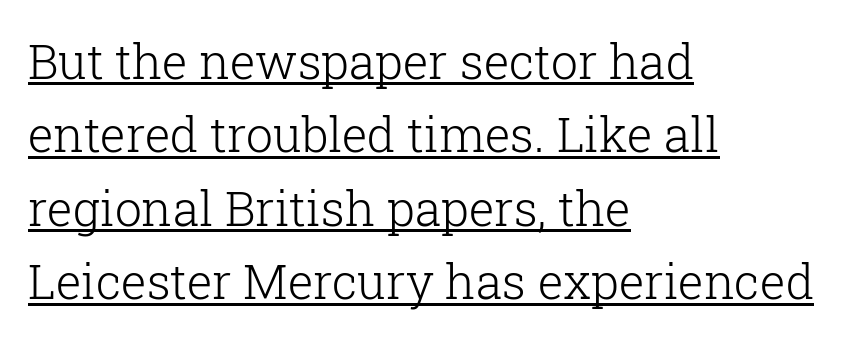
Q: Is the text bold? A: No.
Q: Is the text italic (slanted)? A: No, it is upright.
Q: Is the typeface a serif or a sans-serif typeface? A: Serif.
Q: Is the text underlined? A: Yes.
Q: How is the paragraph aligned? A: Left-aligned.
Q: Is the spacing between letters normal or unusually wide? A: Normal.
Q: Is the spacing between lines tight, normal or loose? A: Normal.
Q: Width (condensed, normal, or wide)? A: Normal.
Q: Stroke contrast? A: Low.
Q: x-height? A: Medium.
Q: Monospaced? A: No.
